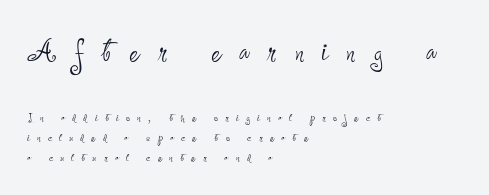
Does the bottom block carry the larger type? No, the top block does. The cut favours lightness, reaching ordinary text weight at its darkest. Clear beneath every line of the passage.
